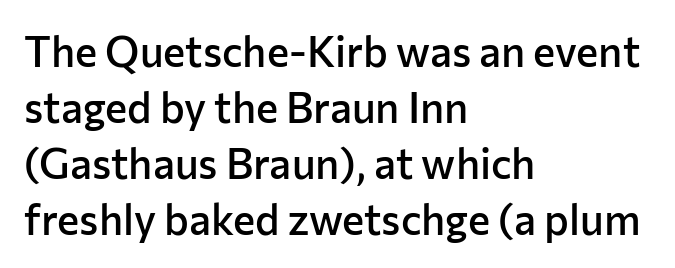
One-word summary of the alignment: left. Do the characters align in a grid? No, the font is proportional. Beneath every word, the page is bare. What's the leading like? Ordinary, nothing unusual. This sample uses plain, unmodified letter spacing. The lettering stays uniformly vertical, giving the passage a roman look.
